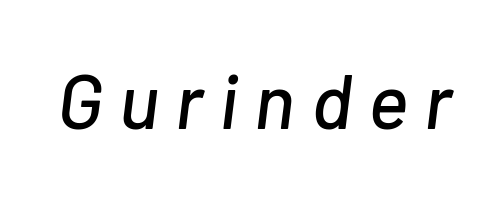
{"italic": "yes", "lean": "right", "slant_degrees": 7, "width": "normal", "stroke_contrast": "low", "x_height": "medium", "monospaced": "no", "underline": "no", "letter_spacing": "wide", "letter_spacing_em": 0.21, "glyph_px": 77}
